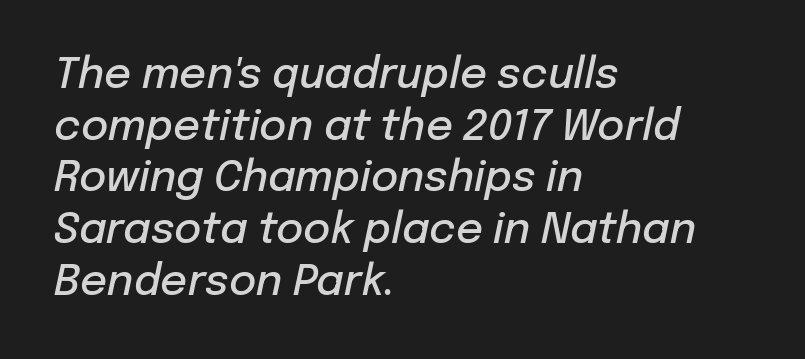
{"italic": "yes", "lean": "right", "slant_degrees": 12, "bold": "semi", "weight": "semibold", "width": "normal", "stroke_contrast": "low", "x_height": "medium", "monospaced": "no", "underline": "no", "align": "left", "line_spacing_ratio": 1.23, "letter_spacing": "normal", "letter_spacing_em": 0.0, "glyph_px": 42}
